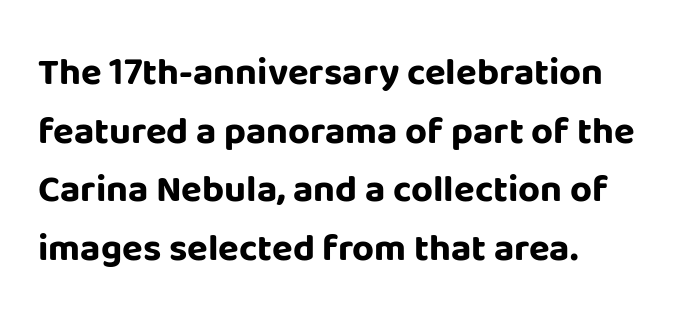
{"serif": "no", "italic": "no", "bold": "yes", "weight": "bold", "width": "normal", "stroke_contrast": "low", "x_height": "large", "monospaced": "no", "underline": "no", "align": "left", "line_spacing": "normal", "line_spacing_ratio": 1.54, "letter_spacing": "normal", "letter_spacing_em": 0.0, "glyph_px": 38}
